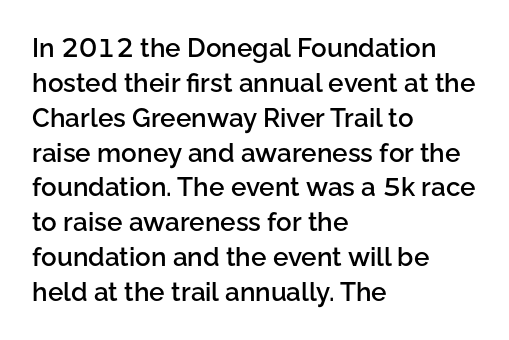
The image shows 26 px text type, upright; set left-aligned, normal line spacing (1.34x), normal letter spacing, not underlined.
